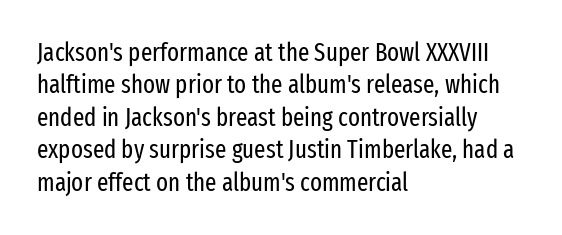
{"italic": "no", "bold": "no", "underline": "no", "align": "left", "line_spacing": "normal", "line_spacing_ratio": 1.3, "letter_spacing": "normal", "letter_spacing_em": 0.0, "glyph_px": 25}
